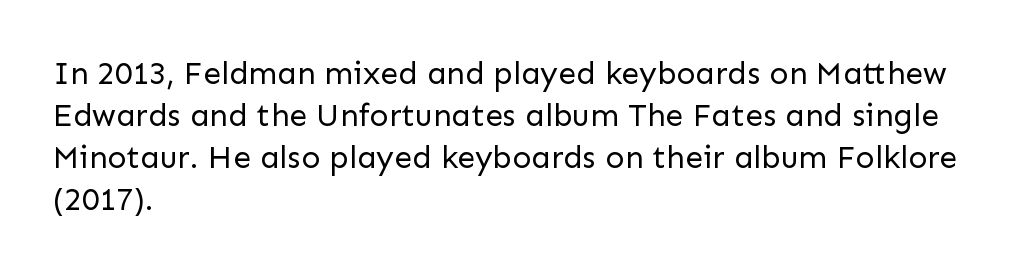
Stroke thickness stays within the range of a standard reading face or lighter. The lines are quadded left. Note the varied advance widths — an 'i' is clearly narrower than an 'm'. A clean baseline with only descenders dipping below it.
